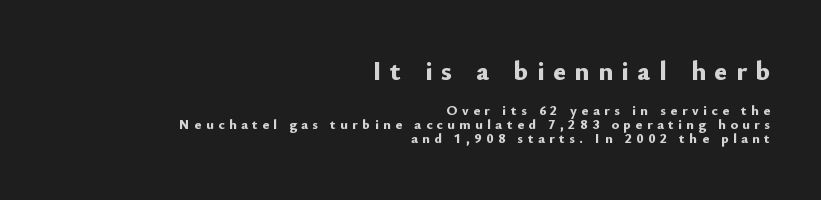
The image shows 27 px bold type, upright; set right-aligned, tight line spacing (1.01x), unusually wide letter spacing (+0.32 em), not underlined; the first (top) block is 1.93x larger.
